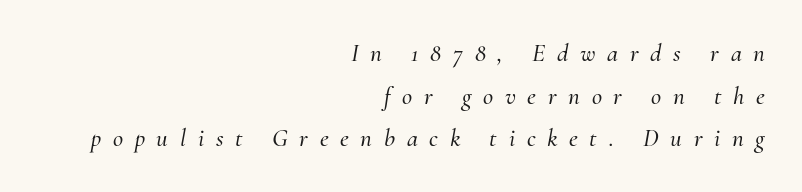
The image shows 25 px text type, italic (leaning right); set right-aligned, line spacing 1.71x, unusually wide letter spacing (+0.47 em), not underlined.
